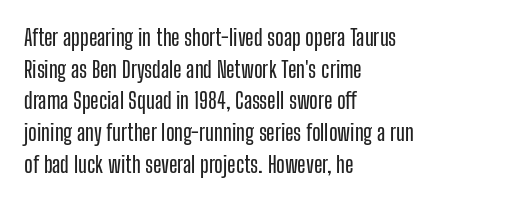
Q: Is the text italic (slanted)? A: No, it is upright.
Q: Is the text underlined? A: No.
Q: How is the paragraph aligned? A: Left-aligned.
Q: Is the spacing between letters normal or unusually wide? A: Normal.
Q: Is the spacing between lines tight, normal or loose? A: Normal.
